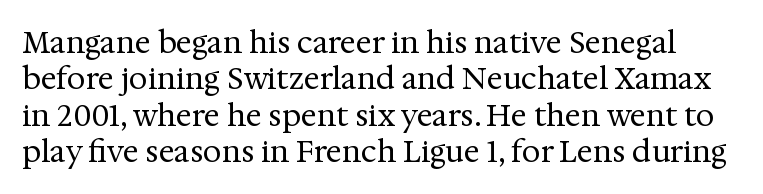
Q: Is the text bold? A: No.
Q: Is the text italic (slanted)? A: No, it is upright.
Q: Is the typeface a serif or a sans-serif typeface? A: Serif.
Q: Is the text underlined? A: No.
Q: Is the spacing between letters normal or unusually wide? A: Normal.
Q: Width (condensed, normal, or wide)? A: Normal.
Q: Stroke contrast? A: Medium.
Q: x-height? A: Medium.
Q: Monospaced? A: No.
